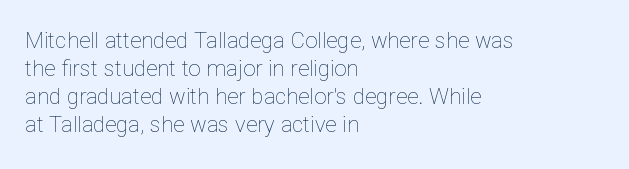
{"italic": "no", "bold": "no", "underline": "no", "align": "left", "line_spacing": "normal", "line_spacing_ratio": 1.27, "letter_spacing": "normal", "letter_spacing_em": 0.0, "glyph_px": 22}
